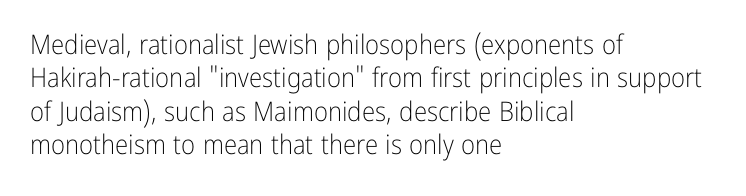
Q: Is the text bold? A: No.
Q: Is the text italic (slanted)? A: No, it is upright.
Q: Is the text underlined? A: No.
Q: How is the paragraph aligned? A: Left-aligned.
Q: Is the spacing between letters normal or unusually wide? A: Normal.
